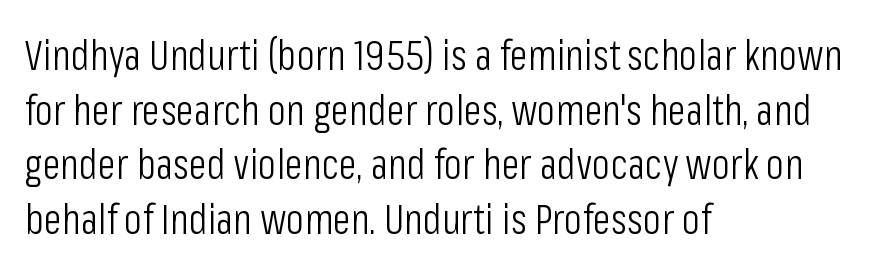
Tracking value appears to be zero — textbook default spacing. A typesetter would label this face a sans. This sample has the flowing, uneven cadence of proportional lettering. The text block is weighted toward the left margin, trailing off unevenly rightward.
